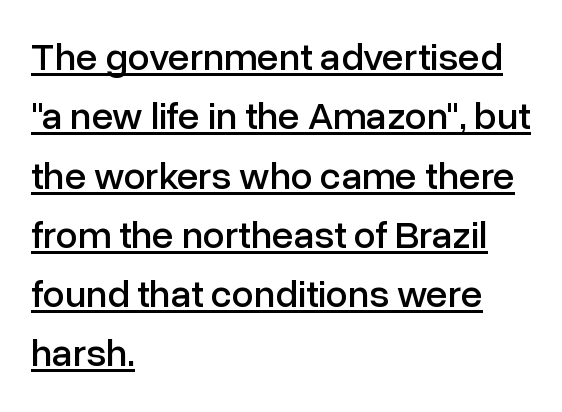
Q: Is the text italic (slanted)? A: No, it is upright.
Q: Is the typeface a serif or a sans-serif typeface? A: Sans-serif.
Q: Is the text underlined? A: Yes.
Q: How is the paragraph aligned? A: Left-aligned.
Q: Is the spacing between letters normal or unusually wide? A: Normal.
Q: Is the spacing between lines tight, normal or loose? A: Normal.
Q: Width (condensed, normal, or wide)? A: Normal.
Q: Stroke contrast? A: Low.
Q: x-height? A: Medium.
Q: Monospaced? A: No.
